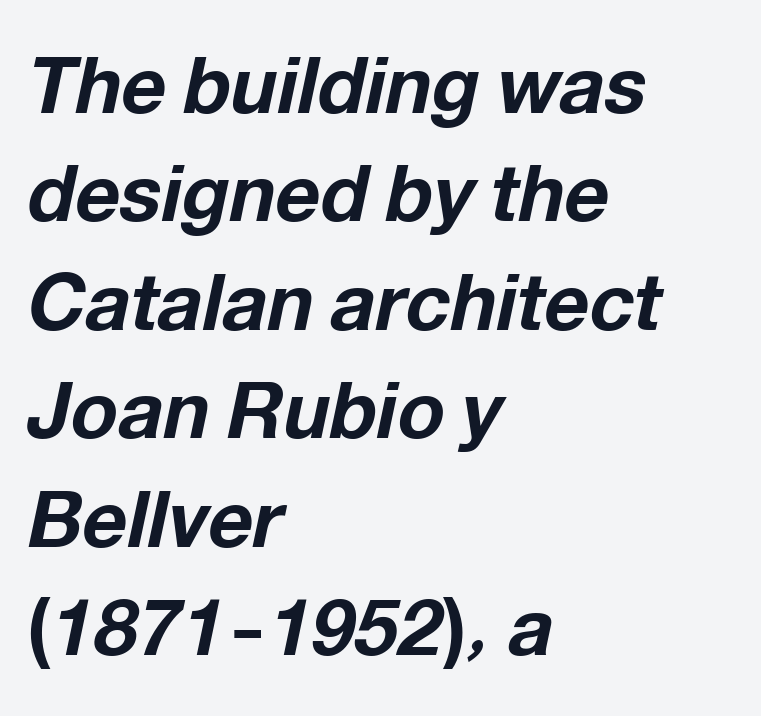
The glyphs look as if they've been sheared to an angle. Type without underlining. Caption: multi-line text, flush left, ragged right. Looks like regular typesetting: each glyph gets only the width it needs. Honestly, the letter spacing is just normal — you wouldn't notice it. Regular leading.
